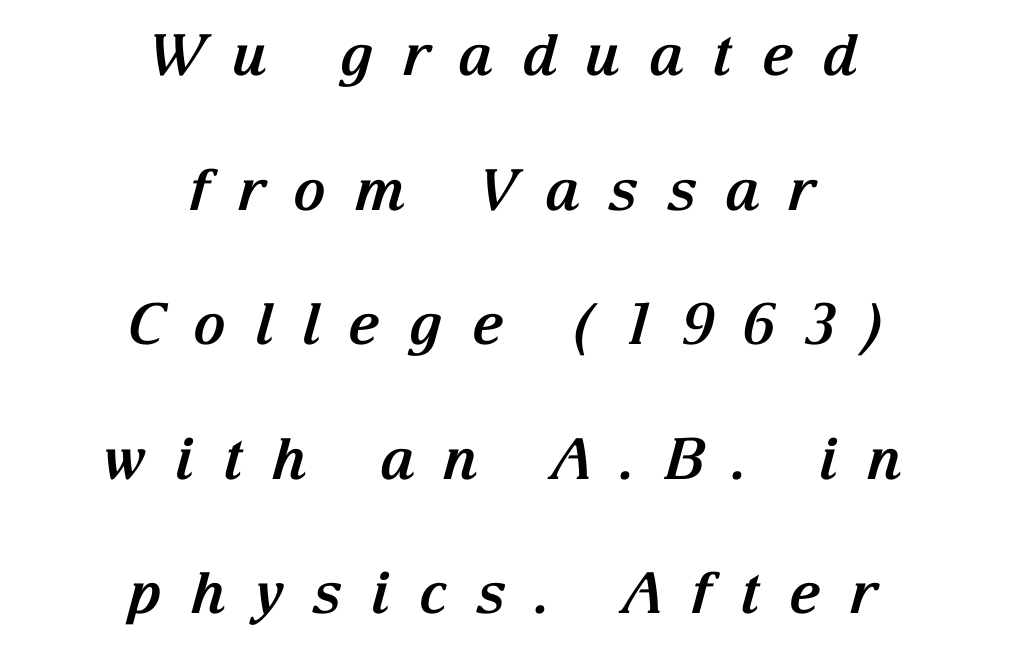
{"serif": "yes", "italic": "yes", "lean": "right", "slant_degrees": 15, "bold": "yes", "weight": "bold", "width": "normal", "stroke_contrast": "medium", "x_height": "medium", "monospaced": "no", "underline": "no", "align": "center", "line_spacing": "loose", "line_spacing_ratio": 2.36, "letter_spacing": "wide", "letter_spacing_em": 0.49, "glyph_px": 57}
